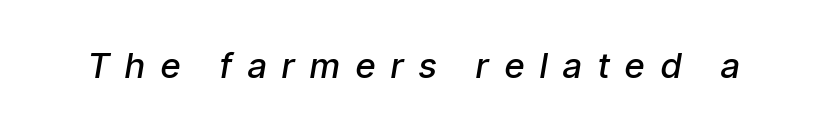
Rule under the text: the space is simply empty. Here the designer chose a conventional face with non-uniform glyph widths. Spacing between characters has been opened up far beyond the box default. This is moderately heavy type, rendered in semibold.
